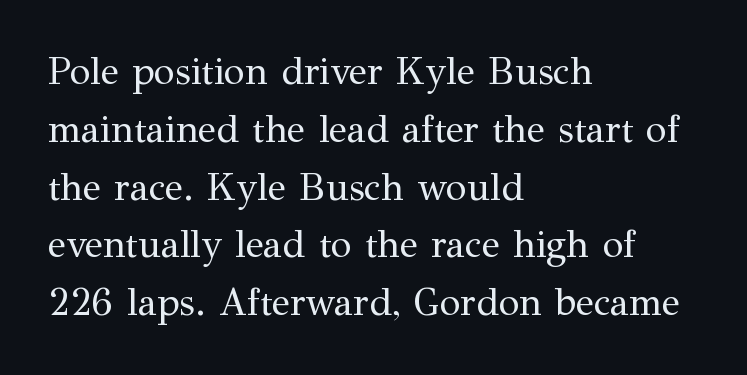
Q: Is the text bold? A: No.
Q: Is the text italic (slanted)? A: No, it is upright.
Q: Is the typeface a serif or a sans-serif typeface? A: Serif.
Q: Is the text underlined? A: No.
Q: How is the paragraph aligned? A: Left-aligned.
Q: Is the spacing between letters normal or unusually wide? A: Normal.
Q: Is the spacing between lines tight, normal or loose? A: Normal.
Q: Width (condensed, normal, or wide)? A: Normal.
Q: Stroke contrast? A: Medium.
Q: x-height? A: Medium.
Q: Monospaced? A: No.
